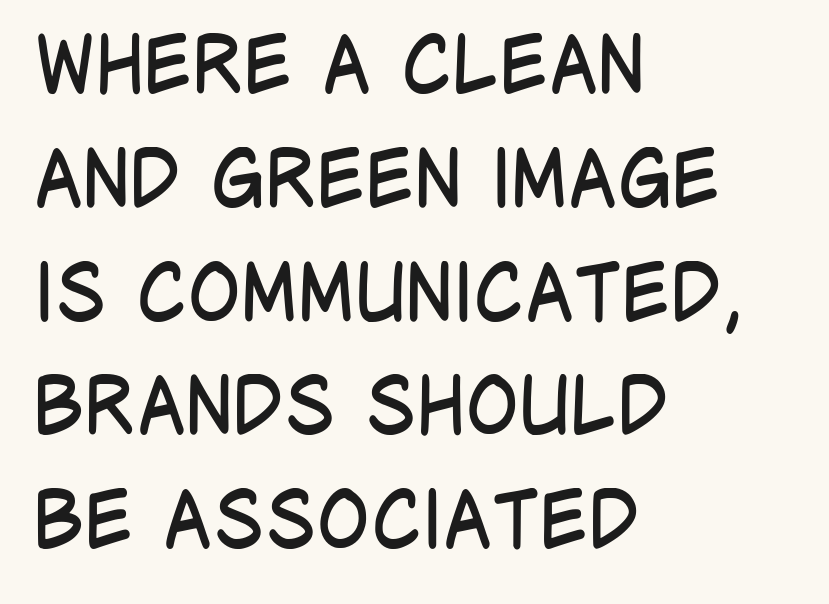
The image shows 79 px regular-weight, condensed sans-serif type, upright; set left-aligned, normal line spacing (1.44x), normal letter spacing, not underlined; low stroke contrast and a large x-height.
